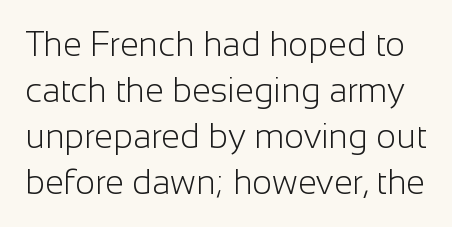
Q: Is the text bold? A: No.
Q: Is the text italic (slanted)? A: No, it is upright.
Q: Is the typeface a serif or a sans-serif typeface? A: Sans-serif.
Q: Is the text underlined? A: No.
Q: Is the spacing between letters normal or unusually wide? A: Normal.
Q: Is the spacing between lines tight, normal or loose? A: Normal.
Q: Width (condensed, normal, or wide)? A: Normal.
Q: Stroke contrast? A: Low.
Q: x-height? A: Medium.
Q: Monospaced? A: No.
